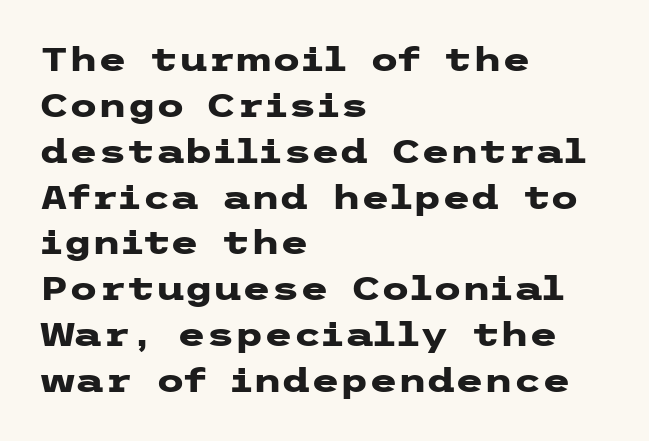
Vertical spacing — default. Nothing unusual about the tracking: characters are spaced as the font intends. To sum up the face: it is a sans, with no serifs. Style check: upright. Students, this is bold: see how much ink each stroke carries. This rendering uses left alignment, leaving the right contour irregular.
